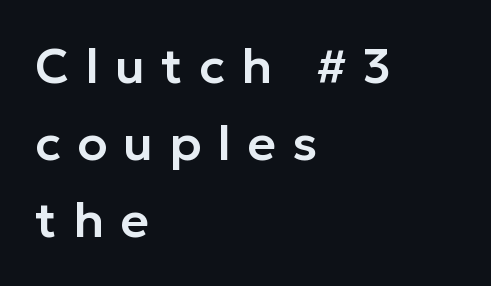
{"serif": "no", "italic": "no", "width": "normal", "stroke_contrast": "low", "x_height": "medium", "monospaced": "no", "underline": "no", "align": "left", "line_spacing": "normal", "line_spacing_ratio": 1.57, "letter_spacing": "wide", "letter_spacing_em": 0.33, "glyph_px": 49}
